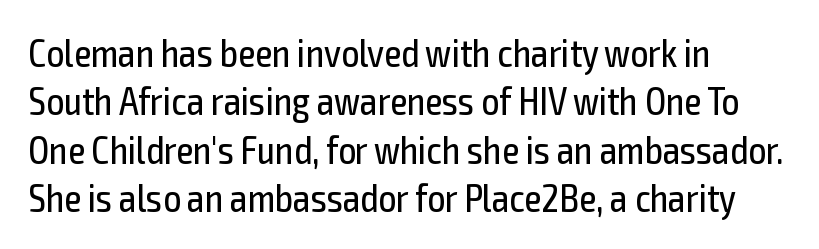
Q: Is the text bold? A: No.
Q: Is the text italic (slanted)? A: No, it is upright.
Q: Is the typeface a serif or a sans-serif typeface? A: Sans-serif.
Q: Is the text underlined? A: No.
Q: How is the paragraph aligned? A: Left-aligned.
Q: Is the spacing between letters normal or unusually wide? A: Normal.
Q: Width (condensed, normal, or wide)? A: Condensed.
Q: x-height? A: Medium.
Q: Monospaced? A: No.
